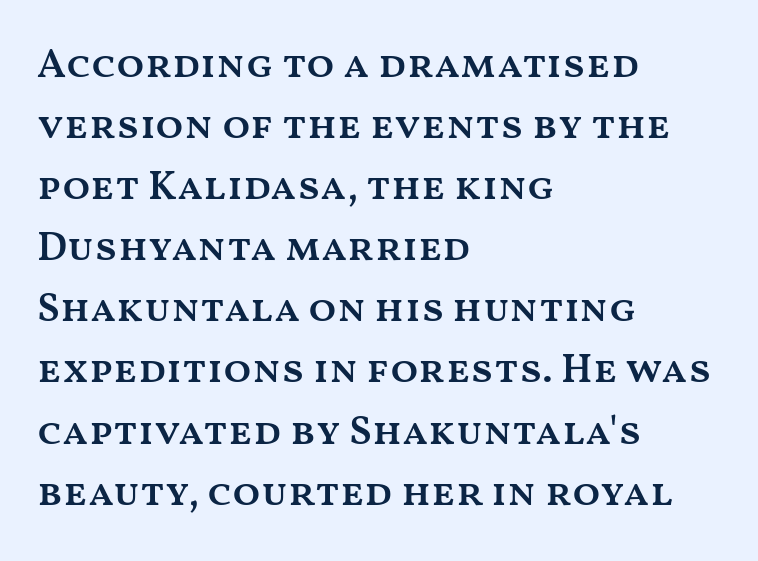
{"italic": "no", "bold": "semi", "weight": "semibold", "width": "wide", "stroke_contrast": "medium", "x_height": "medium", "monospaced": "no", "underline": "no", "align": "left", "line_spacing": "normal", "line_spacing_ratio": 1.49, "letter_spacing": "normal", "letter_spacing_em": 0.0, "glyph_px": 41}
